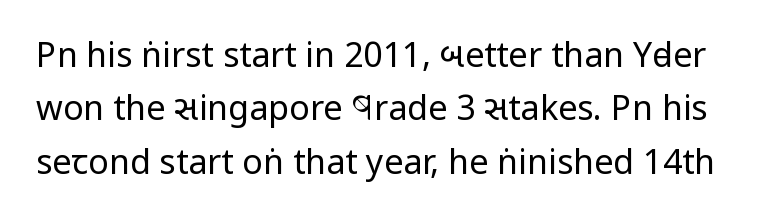
The letters advance in unequal steps, a hallmark of proportional type. This reads as an unemphasized weight, regular at the heaviest. Each letter's strokes conclude bluntly, with no projecting serifs. The font's upright variant was chosen for this text. The words here are not underlined. Normally led — the rows are evenly, conventionally spaced.
